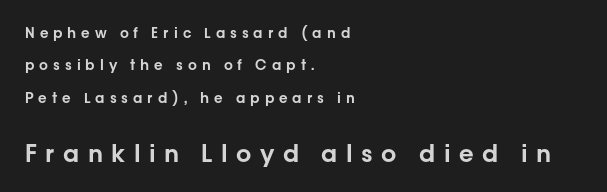
{"italic": "no", "underline": "no", "align": "left", "line_spacing": "loose", "line_spacing_ratio": 2.31, "letter_spacing": "wide", "letter_spacing_em": 0.35, "larger_block": "second", "size_ratio": 1.71, "glyph_px": 24}
